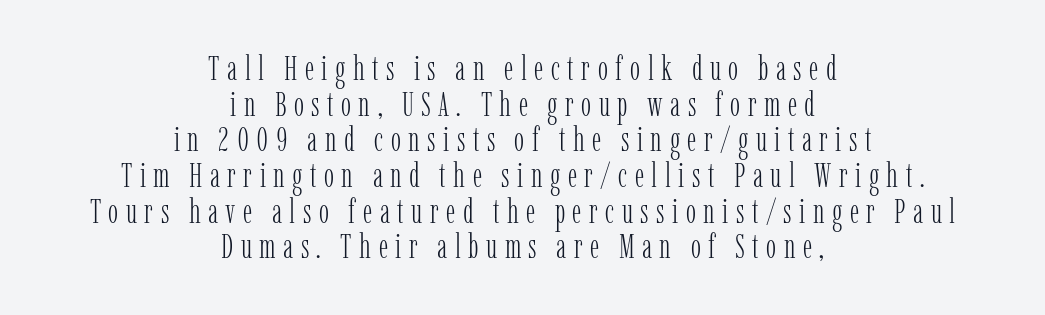
The image shows 34 px light, condensed serif type, upright; set centered, tight line spacing (1.05x), unusually wide letter spacing (+0.22 em), not underlined; low stroke contrast and a medium x-height.
